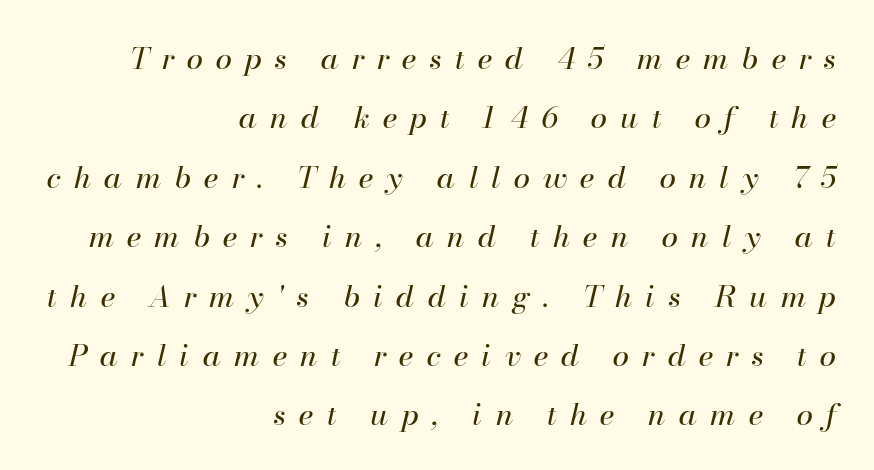
The image shows 30 px regular-weight type, italic (leaning right); set right-aligned, loose line spacing (1.98x), unusually wide letter spacing (+0.44 em), not underlined; high stroke contrast and a small x-height.
